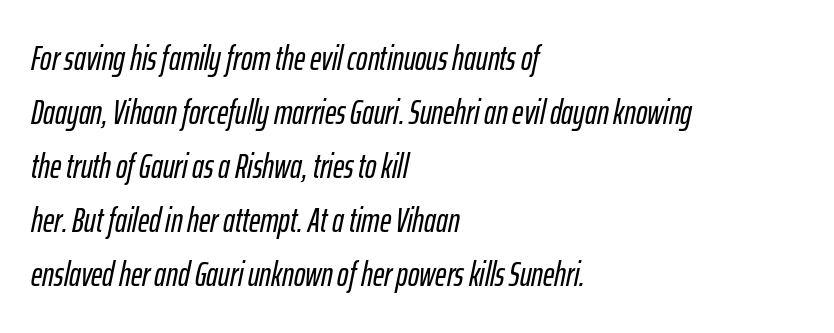
The image shows 34 px condensed type, italic (leaning right); set left-aligned, normal line spacing (1.59x), normal letter spacing, not underlined; low stroke contrast and a medium x-height.
